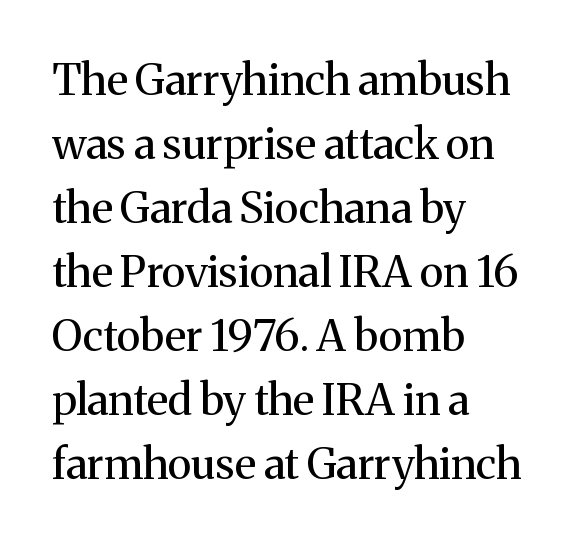
{"serif": "yes", "italic": "no", "bold": "no", "weight": "regular", "width": "normal", "stroke_contrast": "medium", "x_height": "medium", "monospaced": "no", "underline": "no", "align": "left", "line_spacing": "normal", "line_spacing_ratio": 1.49, "letter_spacing": "normal", "letter_spacing_em": 0.0, "glyph_px": 43}
